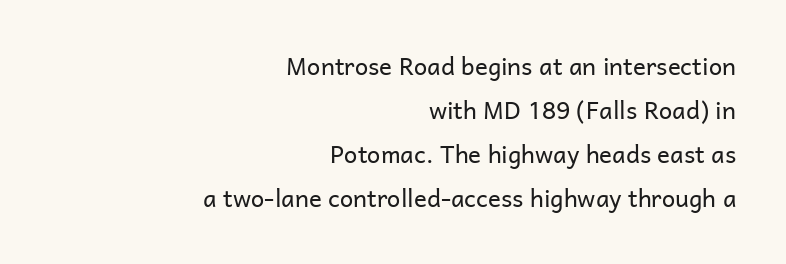
The image shows 24 px text type, upright; set right-aligned, line spacing 1.83x, normal letter spacing, not underlined.
